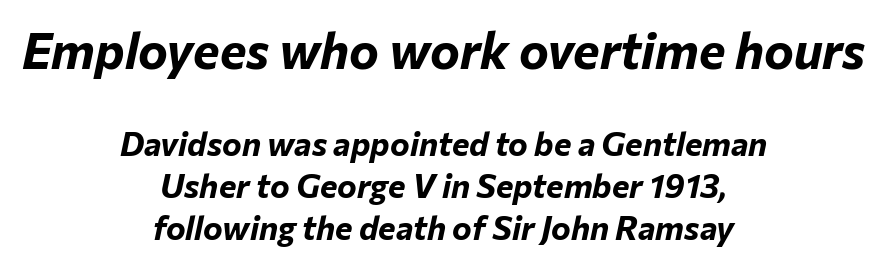
The image shows 50 px bold type, italic (leaning right); set centered, normal line spacing (1.28x), normal letter spacing, not underlined; the first (top) block is 1.52x larger; low stroke contrast and a medium x-height.
